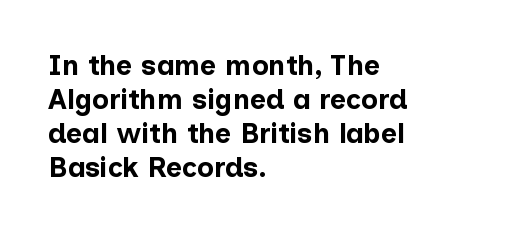
Proportional: the letters do not fall into vertical columns. The type sits square on the baseline with zero lean. Reading down the block, your eye returns to a fixed left position each line. Just letters on the line, the space beneath them empty. Nobody touched the tracking dial on this one.
